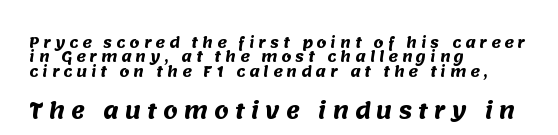
Q: Is the text bold? A: Yes.
Q: Is the text underlined? A: No.
Q: How is the paragraph aligned? A: Left-aligned.
Q: Is the spacing between letters normal or unusually wide? A: Unusually wide.
Q: Is the spacing between lines tight, normal or loose? A: Tight.
Q: Which block of text is set in a larger size, the first (top) or the second (bottom)? A: The second (bottom) one.
